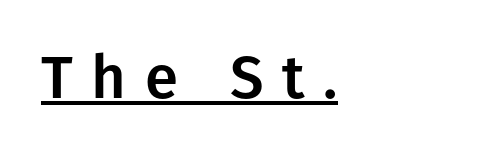
{"serif": "no", "italic": "no", "width": "normal", "stroke_contrast": "low", "x_height": "medium", "monospaced": "no", "underline": "yes", "letter_spacing": "wide", "letter_spacing_em": 0.31, "glyph_px": 60}
